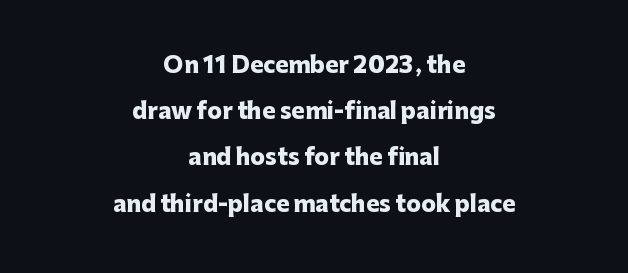
The image shows 22 px bold type, upright; set centered, loose line spacing (2.1x), normal letter spacing, not underlined.
